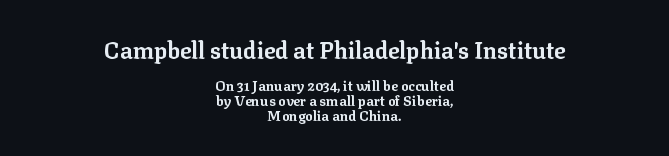
{"italic": "no", "bold": "yes", "underline": "no", "align": "center", "line_spacing": "tight", "line_spacing_ratio": 1.07, "letter_spacing": "normal", "letter_spacing_em": 0.0, "larger_block": "first", "size_ratio": 1.64, "glyph_px": 23}
